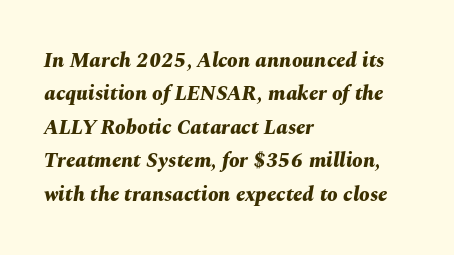
The image shows 21 px bold type, italic (leaning right); set left-aligned, normal line spacing (1.59x), normal letter spacing, not underlined.
